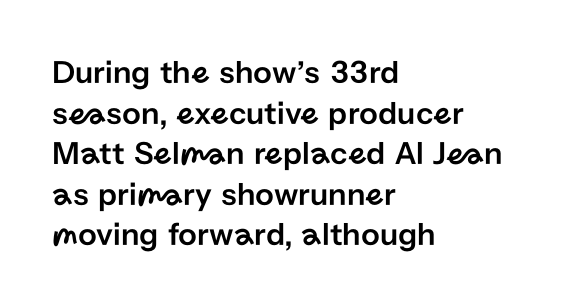
The image shows 33 px sans-serif type, upright; set left-aligned, line spacing 1.23x, normal letter spacing, not underlined; low stroke contrast and a medium x-height.
